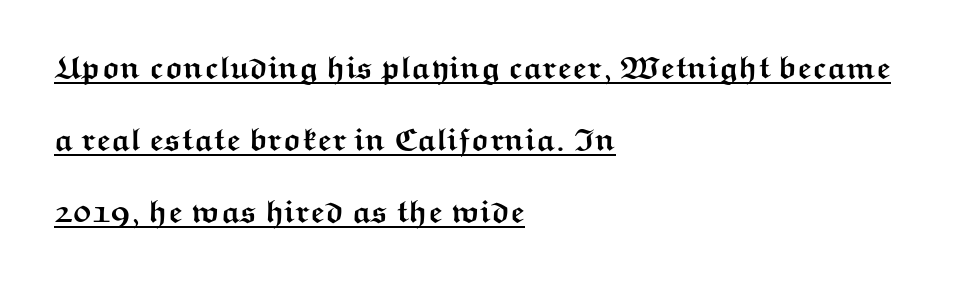
Decoration check: the copy is underlined. The line texture is even and compact thanks to regular tracking. The characters display no serif detailing; their extremities are plain. The rendering uses a large line-height, opening up the rows. You could not count columns in this text — the font is proportionally spaced. A dark, heavy texture on the line: the type is bold.
